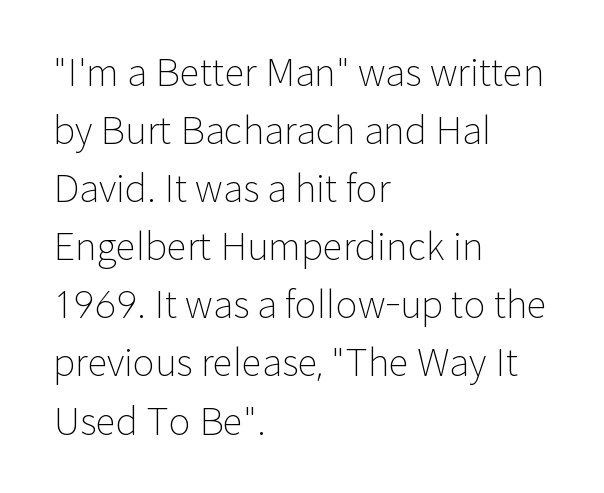
The image shows 37 px light sans-serif type, upright; set left-aligned, normal line spacing (1.57x), normal letter spacing, not underlined; low stroke contrast and a medium x-height.
